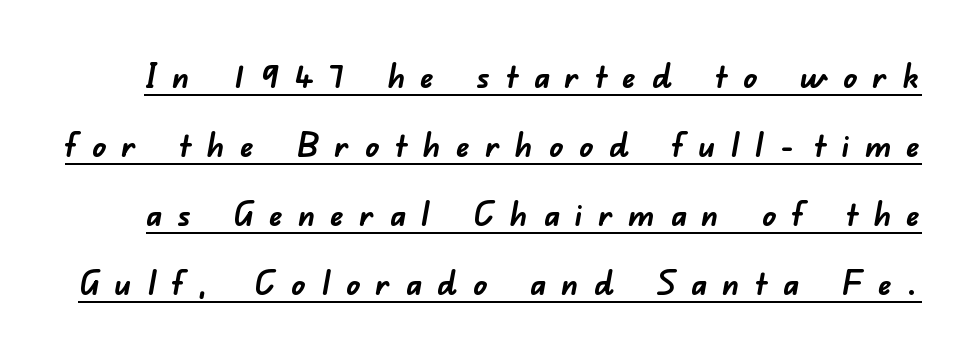
Do the characters align in a grid? No, the font is proportional. The passage shown is underscored from start to finish. What's the leading like? Stretched, with rows far apart. Characters follow at a spacing far wider than the type designer built in.
